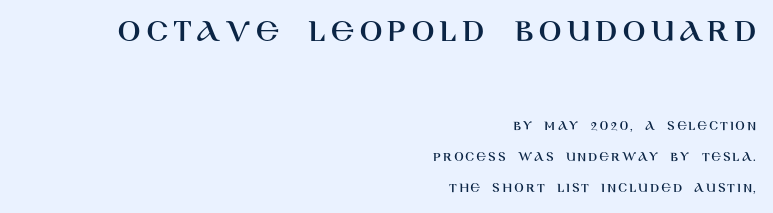
The image shows 34 px sans-serif type, upright; set right-aligned, loose line spacing (2.23x), not underlined; the first (top) block is 2.43x larger; high stroke contrast and a large x-height.
